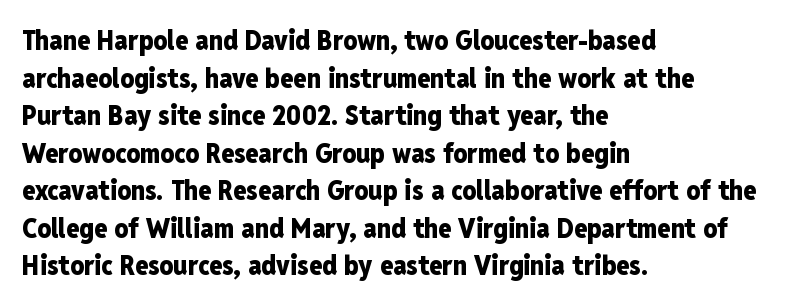
{"italic": "no", "bold": "yes", "underline": "no", "align": "left", "line_spacing": "normal", "line_spacing_ratio": 1.39, "letter_spacing": "normal", "letter_spacing_em": 0.0, "glyph_px": 27}
